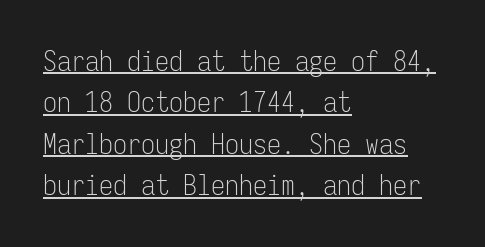
The image shows 28 px light, condensed sans-serif type, upright, monospaced; set left-aligned, normal line spacing (1.48x), normal letter spacing, underlined; low stroke contrast and a medium x-height.
